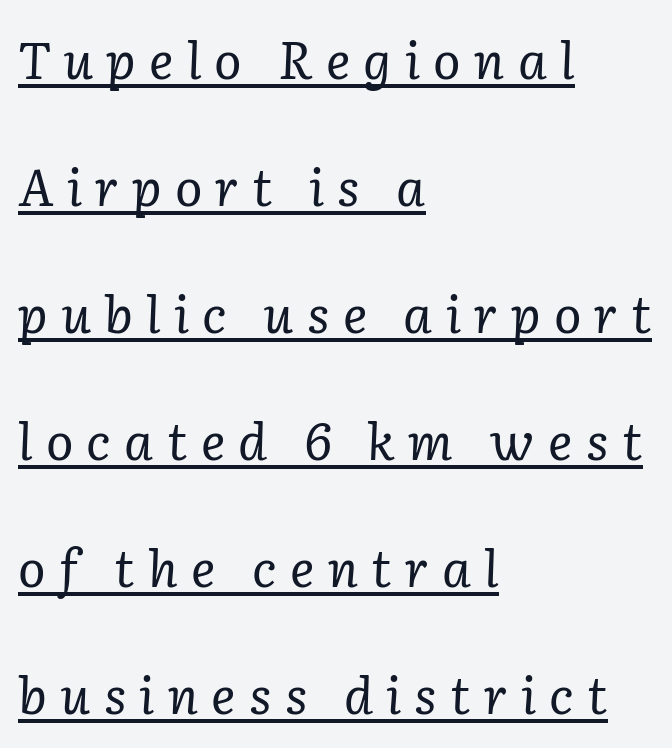
Varying glyph widths throughout — classic text-font behaviour. Tracking value appears strongly positive — letters spread wide. This is oblique type, the kind used for emphasis or titles. Baseline-to-baseline distance is far greater than the letter height.
